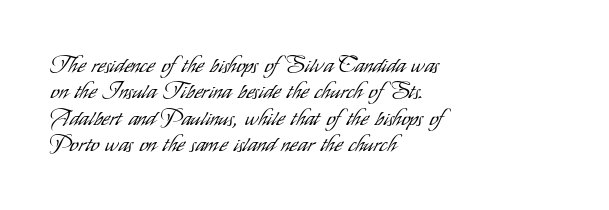
Underlining? Definitely not there. Heaviness? Minimal to ordinary, like unemphasized prose. Short note: letters normally spaced. Where is the straight margin? On the left.
